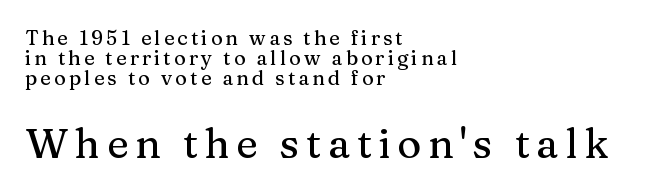
Italic: no, the glyphs are upright roman. The specimen omits any rule beneath the text block's lines. The compositor pushed each line to the left boundary. The space between consecutive lines is stingy. Typesetter's note — lower block bumped up in size, upper block left smaller.
